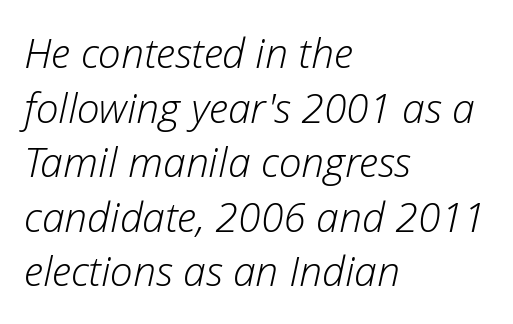
Q: Is the text bold? A: No.
Q: Is the text italic (slanted)? A: Yes, it leans right by about 12 degrees.
Q: Is the text underlined? A: No.
Q: How is the paragraph aligned? A: Left-aligned.
Q: Is the spacing between letters normal or unusually wide? A: Normal.
Q: Is the spacing between lines tight, normal or loose? A: Normal.
Q: Width (condensed, normal, or wide)? A: Normal.
Q: Stroke contrast? A: Low.
Q: x-height? A: Medium.
Q: Monospaced? A: No.
